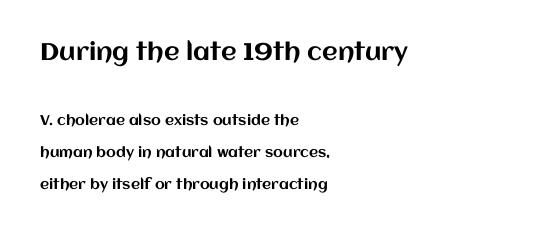
{"italic": "no", "underline": "no", "align": "left", "line_spacing": "loose", "line_spacing_ratio": 2.26, "letter_spacing": "normal", "letter_spacing_em": 0.0, "larger_block": "first", "size_ratio": 1.71, "glyph_px": 24}
